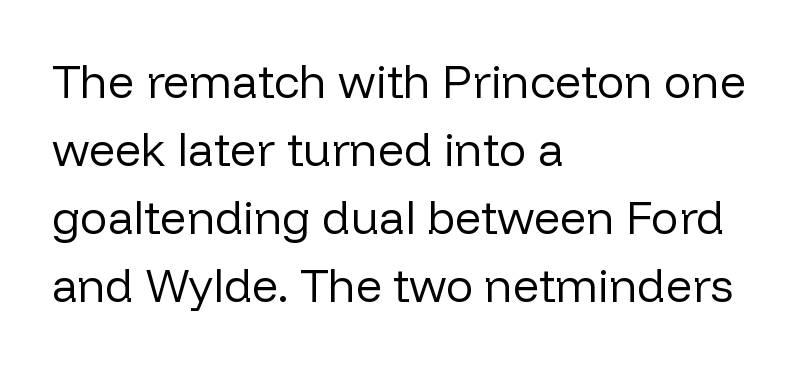
The image shows 46 px regular-weight sans-serif type, upright; set left-aligned, normal line spacing (1.48x), normal letter spacing, not underlined; low stroke contrast and a medium x-height.
